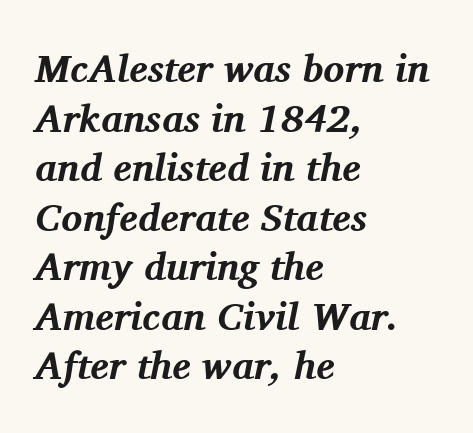
The font's italic variant was chosen for this text. Evenly set lines give the paragraph a standard silhouette. Each word holds together tightly as a unit, with standard inter-letter gaps. The setting favours the left margin, as ordinary paragraphs usually do. The words here are not underlined.
